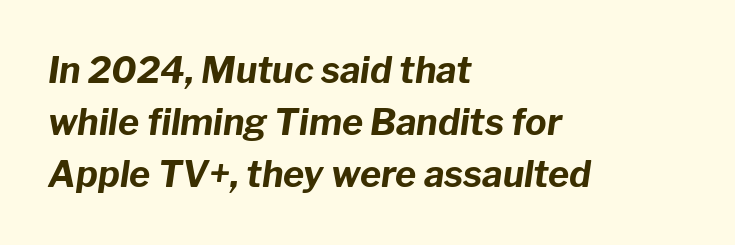
{"italic": "yes", "lean": "right", "slant_degrees": 8, "bold": "yes", "weight": "bold", "width": "normal", "stroke_contrast": "low", "x_height": "medium", "monospaced": "no", "underline": "no", "align": "left", "line_spacing": "normal", "line_spacing_ratio": 1.45, "letter_spacing": "normal", "letter_spacing_em": 0.0, "glyph_px": 36}
